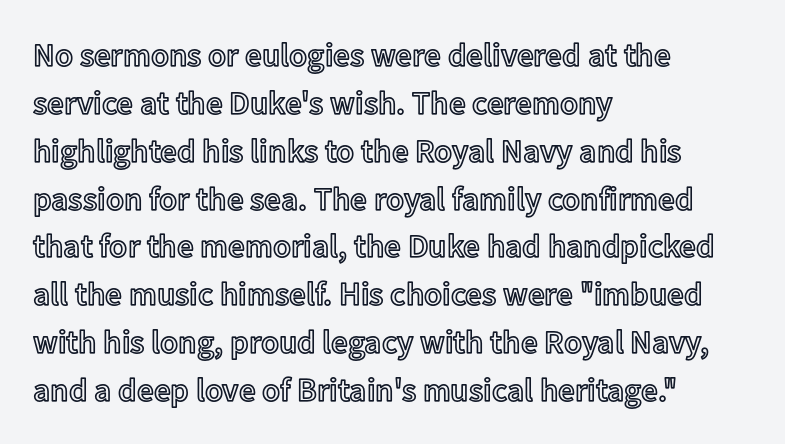
{"italic": "no", "width": "normal", "x_height": "medium", "monospaced": "no", "underline": "no", "align": "left", "line_spacing": "normal", "line_spacing_ratio": 1.45, "letter_spacing": "normal", "letter_spacing_em": 0.0, "glyph_px": 33}
